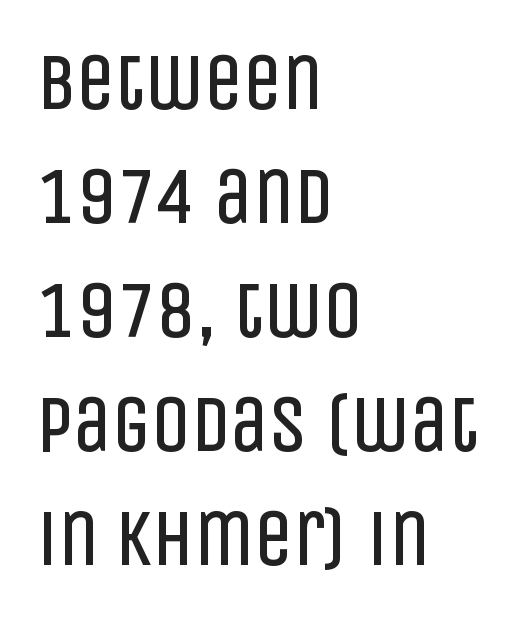
The image shows 78 px regular-weight, condensed sans-serif type, upright; set left-aligned, normal line spacing (1.46x), normal letter spacing, not underlined; low stroke contrast and a large x-height.
